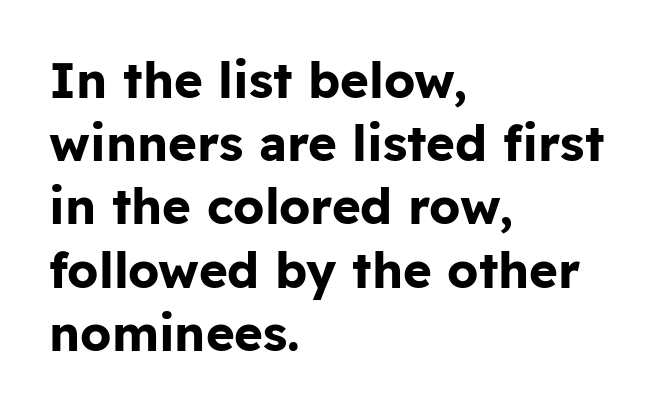
Plain, unruled lines of type. Is this a sans? Yes — the strokes have no serifs. Varying glyph widths throughout — classic text-font behaviour. Here the glyphs are tracked normally, forming tight word shapes. Alignment: flush left.
